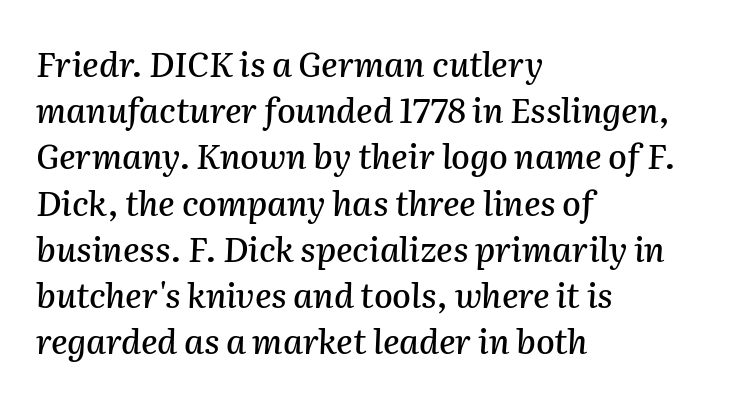
Successive baselines arrive at the customary interval. Would a proofreader flag this as italicized? Yes. Caption: standard tracking, unaltered. Type without underlining.
